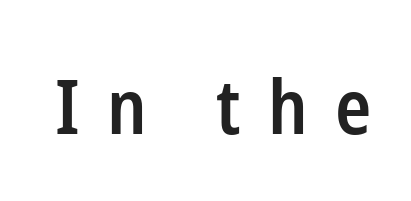
{"serif": "no", "italic": "no", "bold": "semi", "weight": "semibold", "width": "condensed", "stroke_contrast": "low", "x_height": "medium", "monospaced": "no", "underline": "no", "letter_spacing": "wide", "letter_spacing_em": 0.36, "glyph_px": 75}
